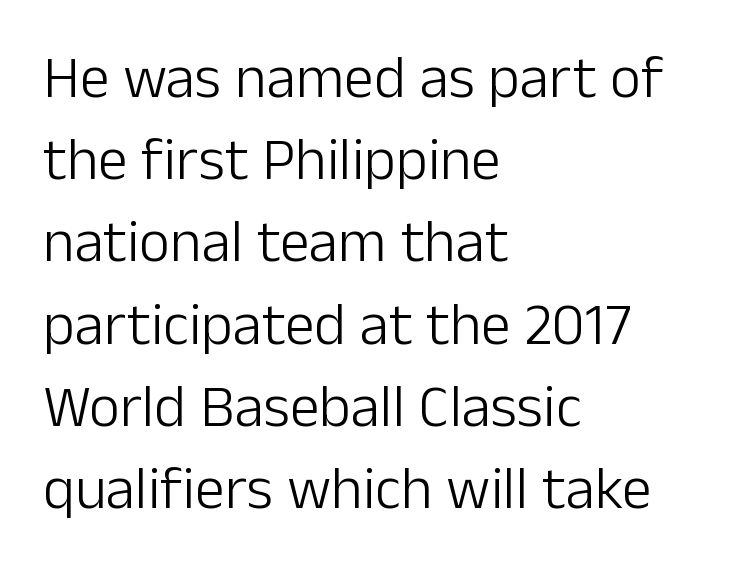
Are there feet on the stems? There aren't — it's a sans. Glyph-to-glyph distance matches everyday printed text. Varying glyph widths throughout — classic text-font behaviour. Vertical spacing — default. Layout note: lines flush left.
